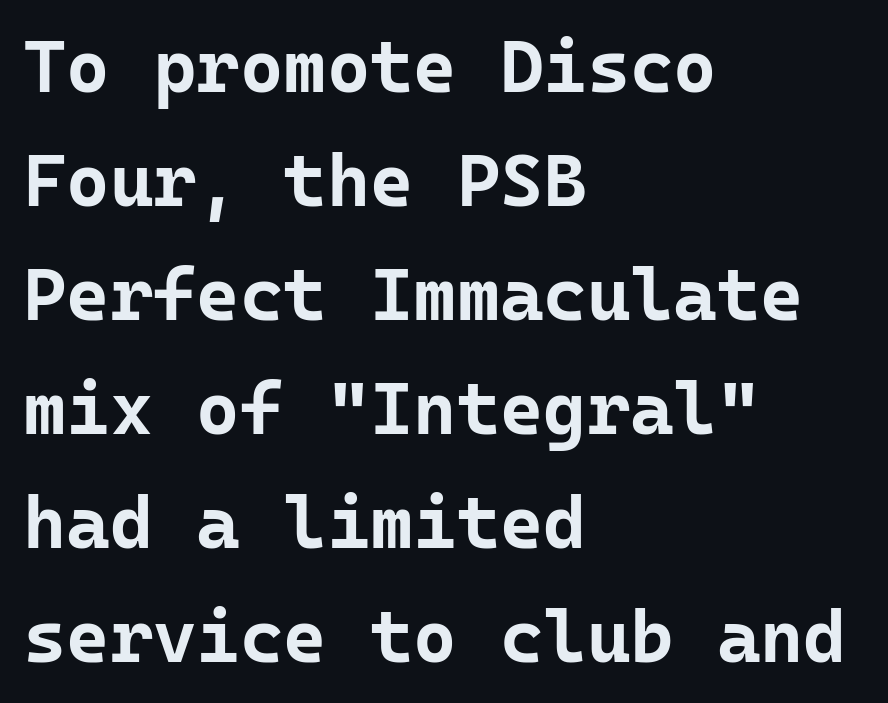
The text block is weighted toward the left margin, trailing off unevenly rightward. Serifs: no, the terminals of the letterforms are clean. Think of a typewriter: that constant character pitch is what you see here. Does the weight exceed regular? Yes, all the way to bold. Horizontal bands of white between lines are of average thickness.
